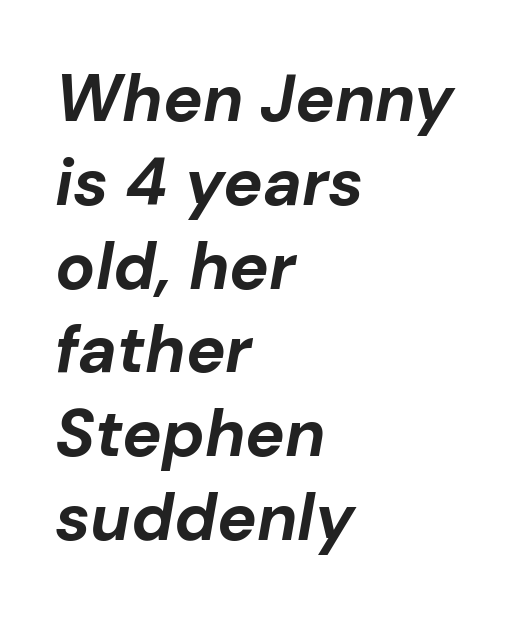
Q: Is the text bold? A: Yes.
Q: Is the text italic (slanted)? A: Yes, it leans right by about 10 degrees.
Q: Is the text underlined? A: No.
Q: How is the paragraph aligned? A: Left-aligned.
Q: Is the spacing between letters normal or unusually wide? A: Normal.
Q: Is the spacing between lines tight, normal or loose? A: Normal.
Q: Width (condensed, normal, or wide)? A: Normal.
Q: Stroke contrast? A: Low.
Q: x-height? A: Medium.
Q: Monospaced? A: No.
